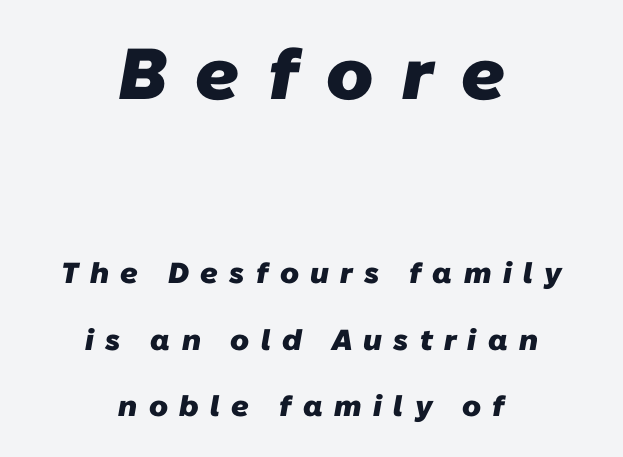
The image shows 72 px heavy sans-serif type; set centered, loose line spacing (2.29x), unusually wide letter spacing (+0.39 em), not underlined; the first (top) block is 2.48x larger; low stroke contrast and a medium x-height.
